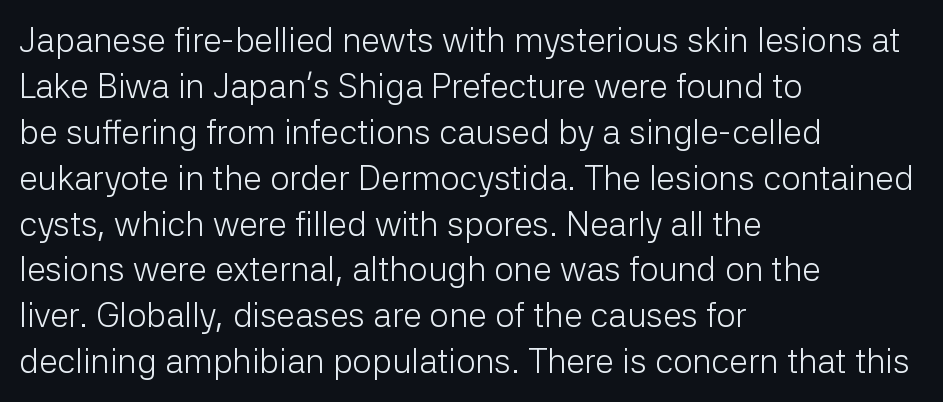
Q: Is the text bold? A: No.
Q: Is the text italic (slanted)? A: No, it is upright.
Q: Is the typeface a serif or a sans-serif typeface? A: Sans-serif.
Q: Is the text underlined? A: No.
Q: How is the paragraph aligned? A: Left-aligned.
Q: Is the spacing between letters normal or unusually wide? A: Normal.
Q: Is the spacing between lines tight, normal or loose? A: Normal.
Q: Width (condensed, normal, or wide)? A: Normal.
Q: Stroke contrast? A: Low.
Q: x-height? A: Medium.
Q: Monospaced? A: No.
